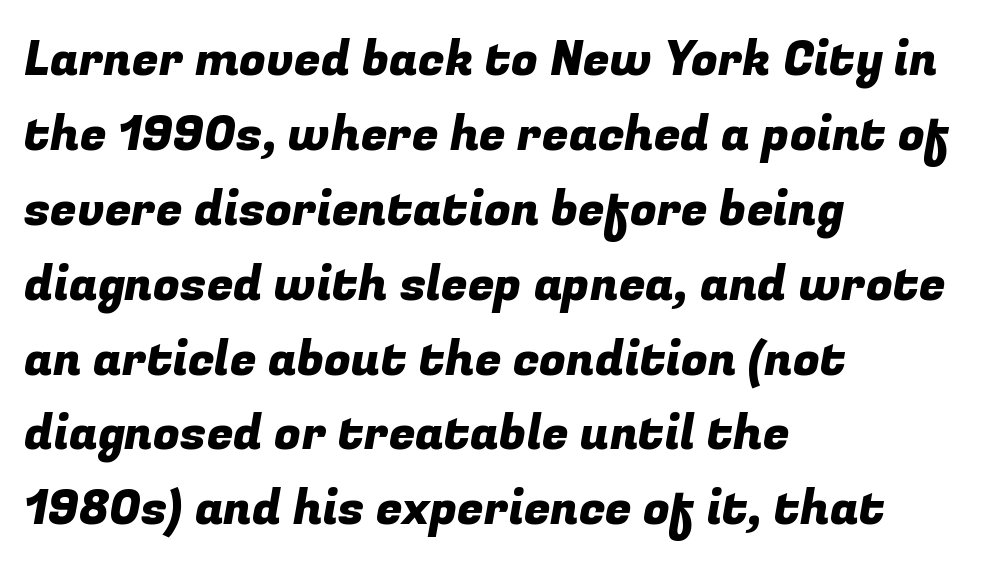
Q: Is the typeface a serif or a sans-serif typeface? A: Sans-serif.
Q: Is the text underlined? A: No.
Q: How is the paragraph aligned? A: Left-aligned.
Q: Is the spacing between letters normal or unusually wide? A: Normal.
Q: Is the spacing between lines tight, normal or loose? A: Normal.
Q: Width (condensed, normal, or wide)? A: Normal.
Q: Stroke contrast? A: Low.
Q: x-height? A: Medium.
Q: Monospaced? A: No.
